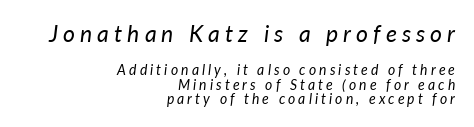
{"italic": "yes", "lean": "right", "slant_degrees": 7, "bold": "no", "underline": "no", "align": "right", "line_spacing": "tight", "line_spacing_ratio": 1.04, "letter_spacing": "wide", "letter_spacing_em": 0.22, "larger_block": "first", "size_ratio": 1.64, "glyph_px": 23}
